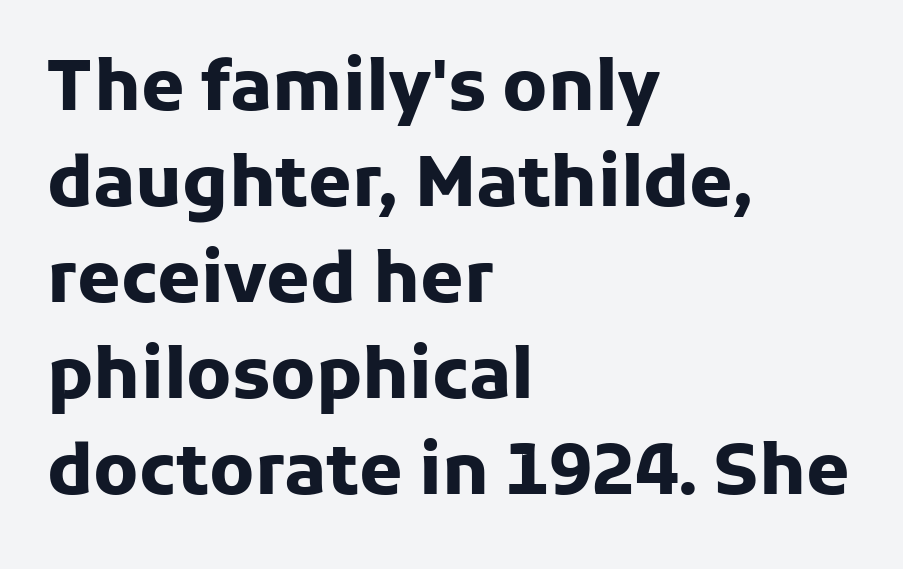
{"serif": "no", "italic": "no", "bold": "yes", "weight": "heavy", "width": "normal", "stroke_contrast": "low", "x_height": "medium", "monospaced": "no", "underline": "no", "align": "left", "line_spacing": "normal", "line_spacing_ratio": 1.37, "letter_spacing": "normal", "letter_spacing_em": 0.0, "glyph_px": 70}
